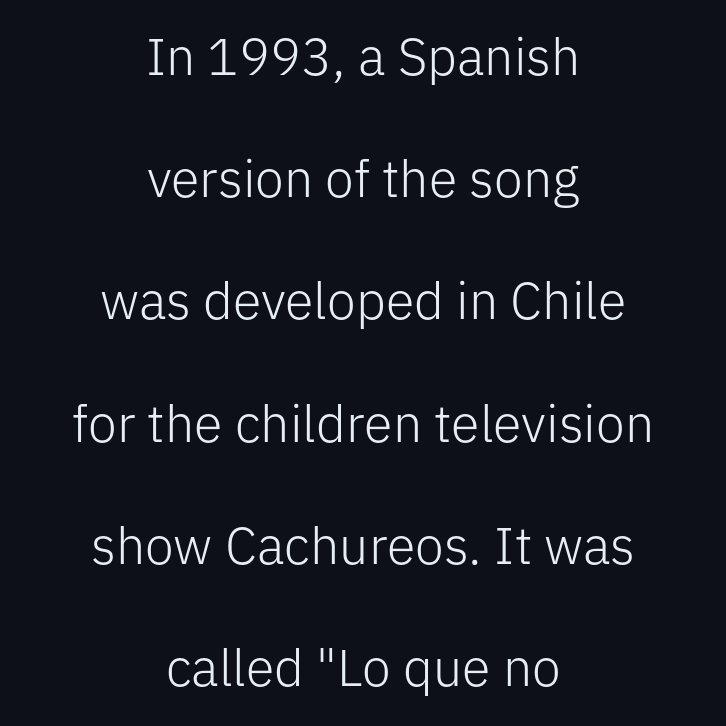
{"serif": "no", "italic": "no", "bold": "no", "weight": "light", "width": "normal", "stroke_contrast": "low", "x_height": "medium", "monospaced": "no", "underline": "no", "align": "center", "line_spacing": "loose", "line_spacing_ratio": 2.35, "letter_spacing": "normal", "letter_spacing_em": 0.0, "glyph_px": 52}
